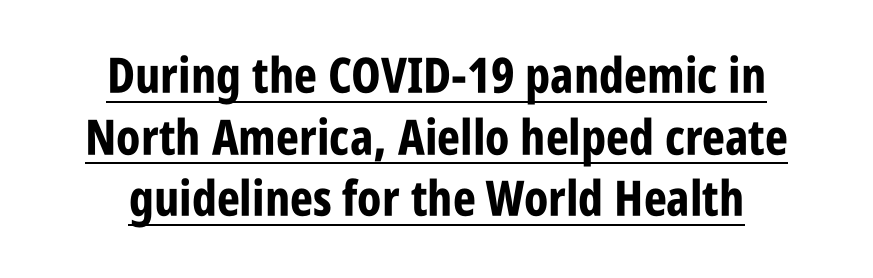
{"serif": "no", "italic": "no", "bold": "yes", "weight": "bold", "width": "condensed", "stroke_contrast": "low", "x_height": "large", "monospaced": "no", "underline": "yes", "align": "center", "line_spacing": "normal", "line_spacing_ratio": 1.26, "letter_spacing": "normal", "letter_spacing_em": 0.0, "glyph_px": 49}
